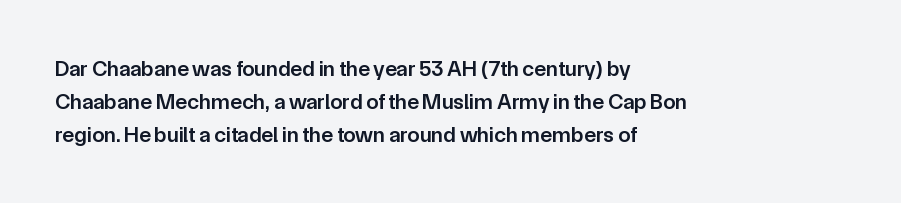
The image shows 22 px text type, upright; set left-aligned, normal line spacing (1.49x), normal letter spacing, not underlined.
